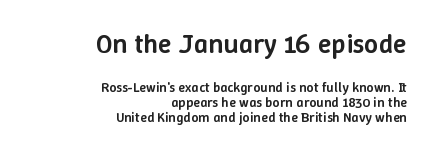
Q: Is the text bold? A: Semi-bold.
Q: Is the text italic (slanted)? A: No, it is upright.
Q: Is the text underlined? A: No.
Q: How is the paragraph aligned? A: Right-aligned.
Q: Is the spacing between letters normal or unusually wide? A: Normal.
Q: Is the spacing between lines tight, normal or loose? A: Tight.
Q: Which block of text is set in a larger size, the first (top) or the second (bottom)? A: The first (top) one.
Q: Width (condensed, normal, or wide)? A: Normal.
Q: Stroke contrast? A: Low.
Q: x-height? A: Medium.
Q: Monospaced? A: No.
